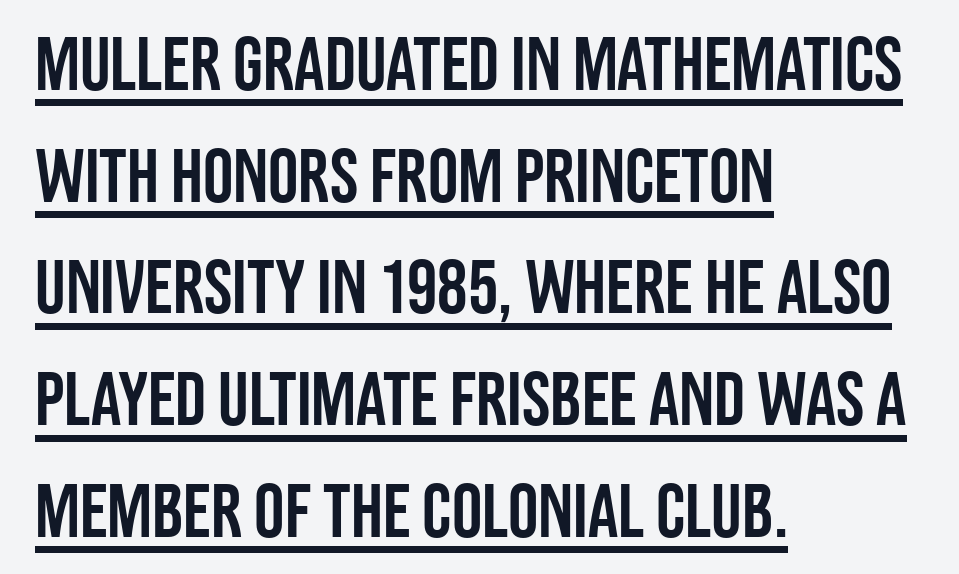
{"serif": "no", "italic": "no", "width": "condensed", "stroke_contrast": "low", "x_height": "large", "monospaced": "no", "underline": "yes", "align": "left", "line_spacing": "normal", "line_spacing_ratio": 1.47, "letter_spacing": "normal", "letter_spacing_em": 0.0, "glyph_px": 76}
